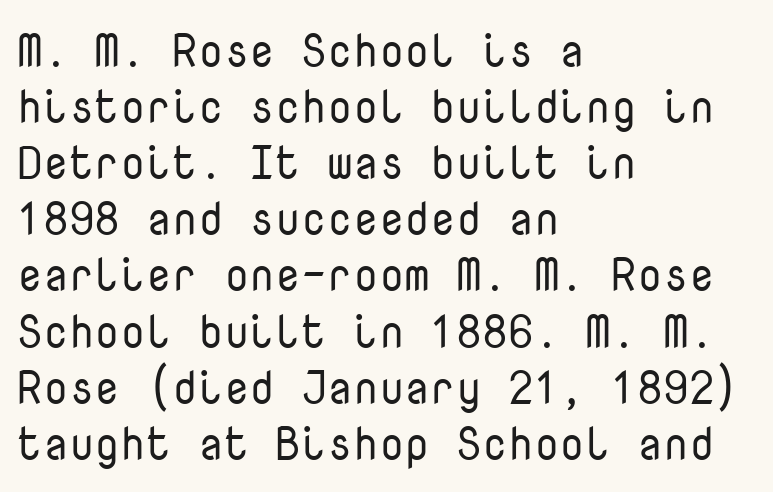
The image shows 46 px regular-weight sans-serif type, upright, monospaced; set left-aligned, line spacing 1.22x, normal letter spacing, not underlined; low stroke contrast and a medium x-height.
